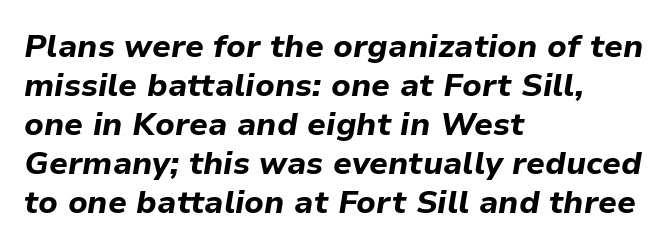
{"italic": "yes", "lean": "right", "slant_degrees": 9, "bold": "yes", "weight": "bold", "width": "normal", "stroke_contrast": "low", "x_height": "medium", "monospaced": "no", "underline": "no", "align": "left", "line_spacing_ratio": 1.22, "letter_spacing": "normal", "letter_spacing_em": 0.0, "glyph_px": 32}
